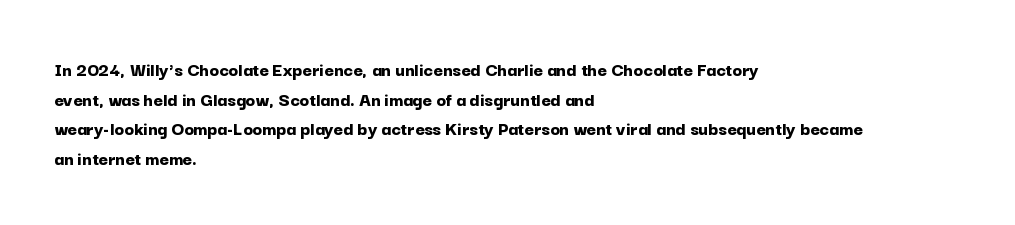
The rendering uses a bold face; every stroke is thick and dark. Compared with a centered layout, this one pins lines to the left instead. Underline: absent. In terms of letterspacing, this is plain default setting. Italic: no, the glyphs are upright roman. How would I describe the line gaps? Plain and ordinary.
